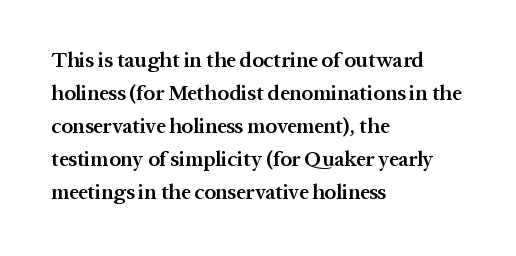
Q: Is the text bold? A: Semi-bold.
Q: Is the text italic (slanted)? A: No, it is upright.
Q: Is the text underlined? A: No.
Q: How is the paragraph aligned? A: Left-aligned.
Q: Is the spacing between letters normal or unusually wide? A: Normal.
Q: Is the spacing between lines tight, normal or loose? A: Normal.
